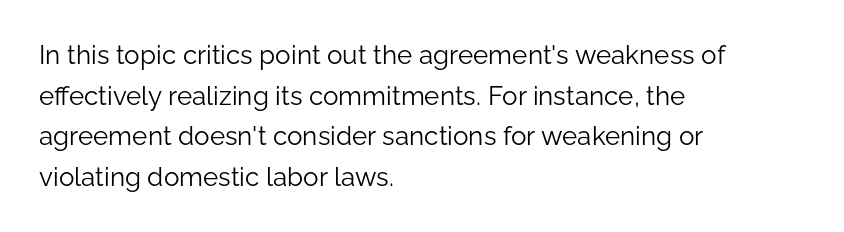
{"italic": "no", "bold": "no", "underline": "no", "align": "left", "line_spacing": "normal", "line_spacing_ratio": 1.56, "letter_spacing": "normal", "letter_spacing_em": 0.0, "glyph_px": 26}
